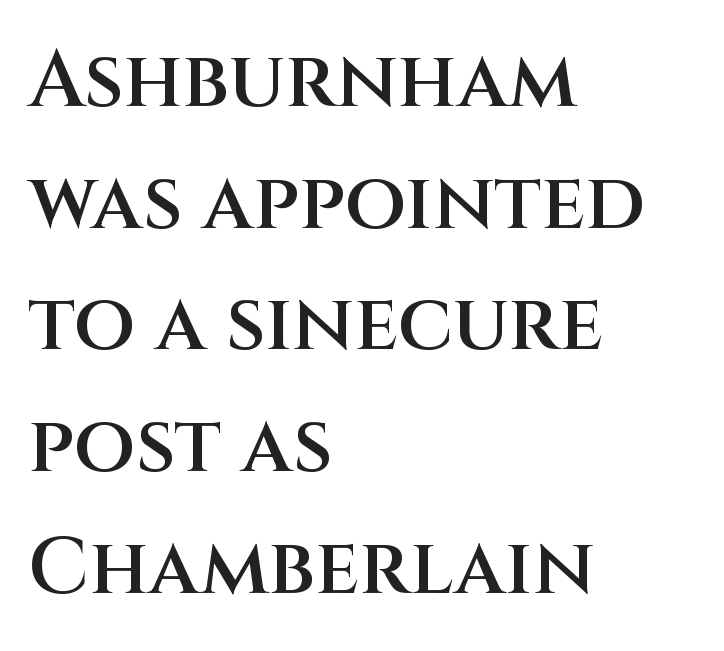
{"serif": "no", "italic": "no", "bold": "semi", "weight": "semibold", "width": "normal", "stroke_contrast": "medium", "x_height": "large", "monospaced": "no", "underline": "no", "align": "left", "line_spacing": "normal", "line_spacing_ratio": 1.54, "letter_spacing": "normal", "letter_spacing_em": 0.0, "glyph_px": 79}
